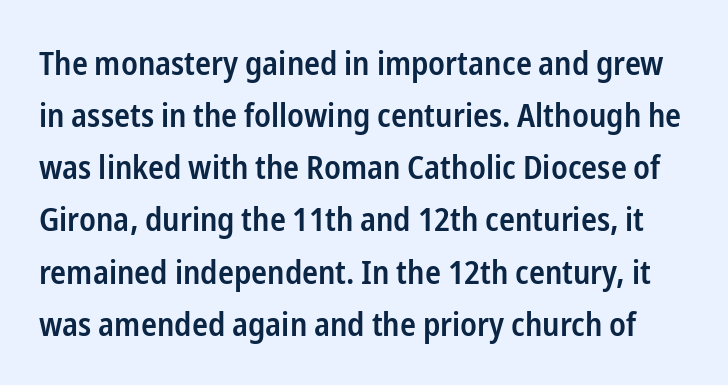
Q: Is the text bold? A: Semi-bold.
Q: Is the text italic (slanted)? A: No, it is upright.
Q: Is the typeface a serif or a sans-serif typeface? A: Sans-serif.
Q: Is the text underlined? A: No.
Q: Is the spacing between letters normal or unusually wide? A: Normal.
Q: Is the spacing between lines tight, normal or loose? A: Normal.
Q: Width (condensed, normal, or wide)? A: Condensed.
Q: Stroke contrast? A: Low.
Q: x-height? A: Medium.
Q: Monospaced? A: No.
